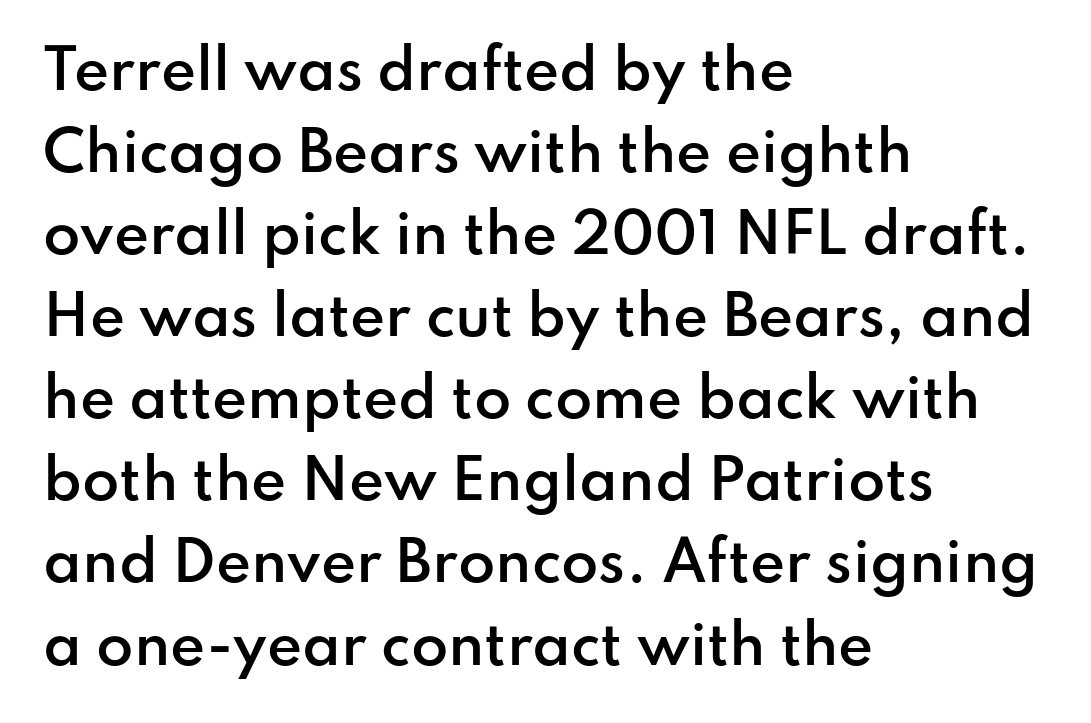
{"serif": "no", "italic": "no", "bold": "semi", "weight": "semibold", "width": "normal", "stroke_contrast": "low", "x_height": "small", "monospaced": "no", "underline": "no", "align": "left", "line_spacing": "normal", "line_spacing_ratio": 1.52, "letter_spacing": "normal", "letter_spacing_em": 0.0, "glyph_px": 54}
